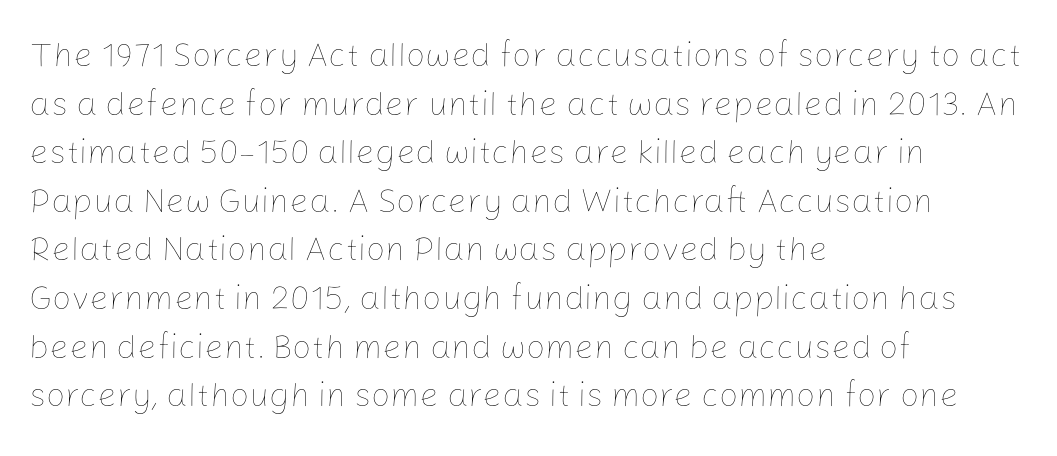
Spacing verdict: proportional, widths tailored to each character. This sample keeps an unexceptional amount of space between lines. Stroke thickness stays within the range of a standard reading face or lighter. A classic flush-left, rag-right setting is used for this passage. Nothing unusual about the tracking: characters are spaced as the font intends. The space beneath each line is pristine and unruled.
